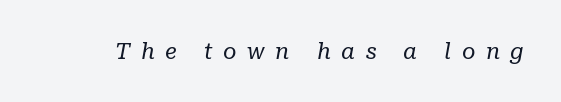
{"italic": "yes", "lean": "right", "slant_degrees": 10, "bold": "no", "underline": "no", "letter_spacing": "wide", "letter_spacing_em": 0.46, "glyph_px": 23}
